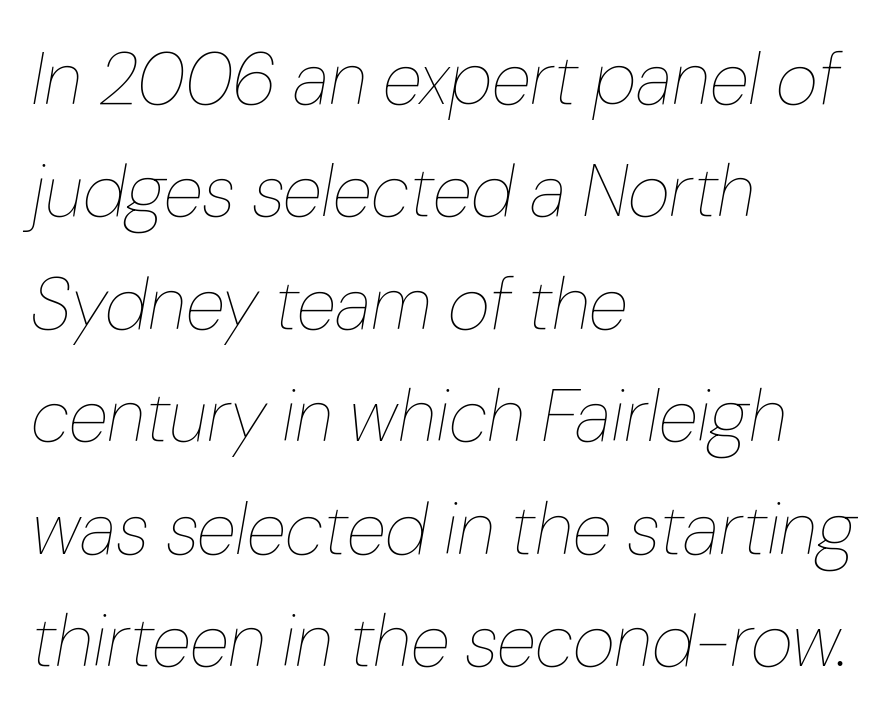
Q: Is the text bold? A: No.
Q: Is the text italic (slanted)? A: Yes, it leans right by about 10 degrees.
Q: Is the text underlined? A: No.
Q: How is the paragraph aligned? A: Left-aligned.
Q: Is the spacing between letters normal or unusually wide? A: Normal.
Q: Is the spacing between lines tight, normal or loose? A: Normal.
Q: Width (condensed, normal, or wide)? A: Normal.
Q: Stroke contrast? A: Low.
Q: x-height? A: Medium.
Q: Monospaced? A: No.
